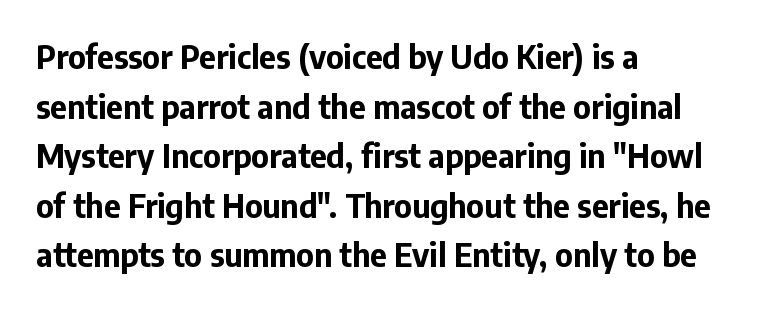
The image shows 32 px bold sans-serif type, upright; set left-aligned, normal line spacing (1.55x), normal letter spacing, not underlined; low stroke contrast and a medium x-height.
